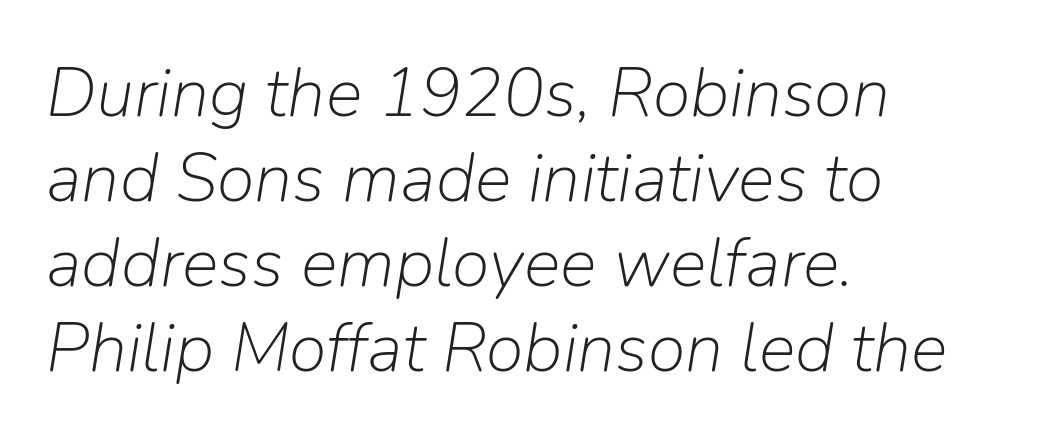
The image shows 69 px light type, italic (leaning right); set left-aligned, line spacing 1.23x, normal letter spacing, not underlined; low stroke contrast and a medium x-height.
